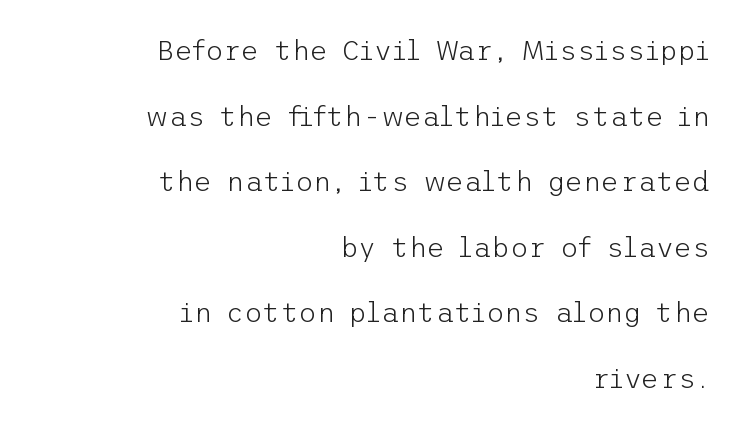
Q: Is the text bold? A: No.
Q: Is the text italic (slanted)? A: No, it is upright.
Q: Is the typeface a serif or a sans-serif typeface? A: Sans-serif.
Q: Is the text underlined? A: No.
Q: How is the paragraph aligned? A: Right-aligned.
Q: Is the spacing between letters normal or unusually wide? A: Normal.
Q: Is the spacing between lines tight, normal or loose? A: Loose.
Q: Width (condensed, normal, or wide)? A: Normal.
Q: Stroke contrast? A: Low.
Q: x-height? A: Medium.
